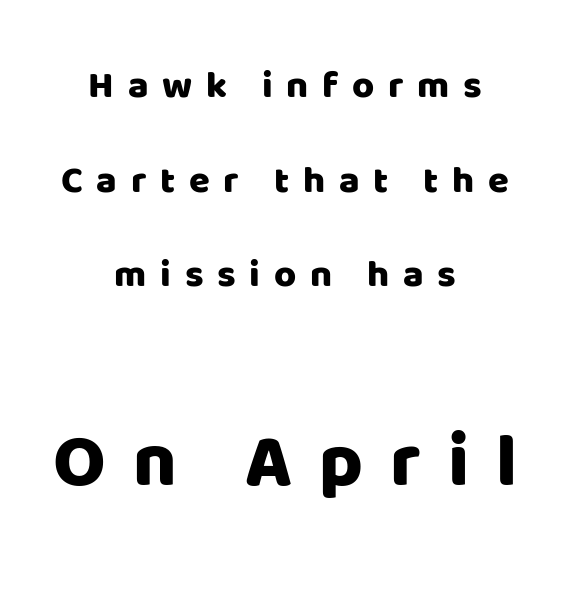
Interline gaps are noticeably wide in this sample. The letters carry no serifs — their stems end cleanly without finishing strokes. Display-style spreading of the glyphs; the letterfit is very open. This layout puts the modest block above and the oversized block below. The axis of the letterforms is exactly vertical.
